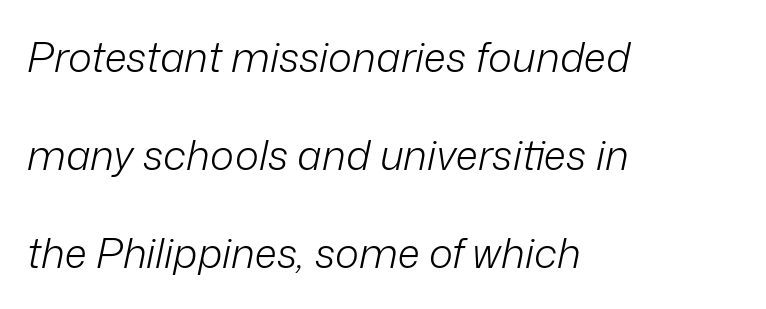
Q: Is the text bold? A: No.
Q: Is the text italic (slanted)? A: Yes, it leans right by about 12 degrees.
Q: Is the text underlined? A: No.
Q: How is the paragraph aligned? A: Left-aligned.
Q: Is the spacing between letters normal or unusually wide? A: Normal.
Q: Is the spacing between lines tight, normal or loose? A: Loose.
Q: Width (condensed, normal, or wide)? A: Normal.
Q: Stroke contrast? A: Low.
Q: x-height? A: Medium.
Q: Monospaced? A: No.
